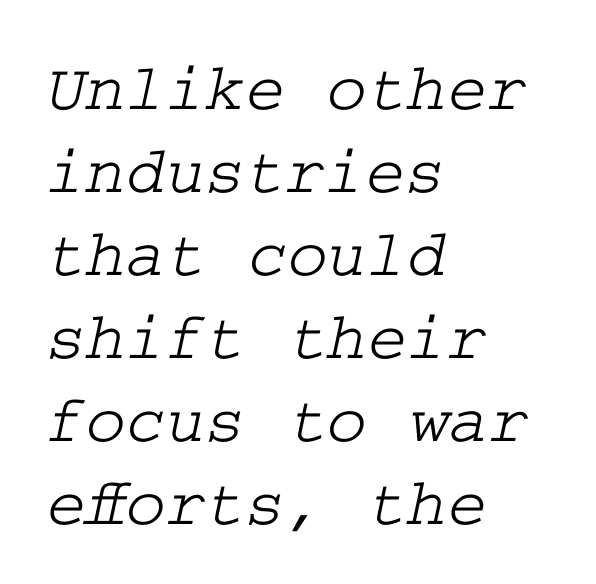
The image shows 68 px wide serif type; set left-aligned, line spacing 1.22x, normal letter spacing, not underlined; low stroke contrast and a medium x-height.
